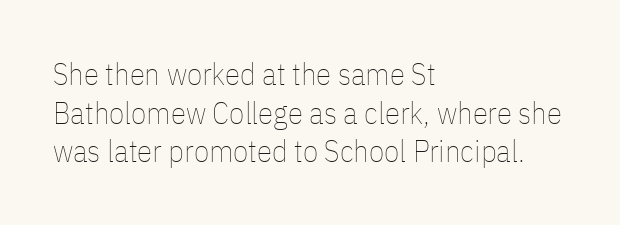
Q: Is the text bold? A: No.
Q: Is the text italic (slanted)? A: No, it is upright.
Q: Is the text underlined? A: No.
Q: How is the paragraph aligned? A: Left-aligned.
Q: Is the spacing between letters normal or unusually wide? A: Normal.
Q: Is the spacing between lines tight, normal or loose? A: Normal.
Q: Width (condensed, normal, or wide)? A: Condensed.
Q: Stroke contrast? A: Low.
Q: x-height? A: Medium.
Q: Monospaced? A: No.
